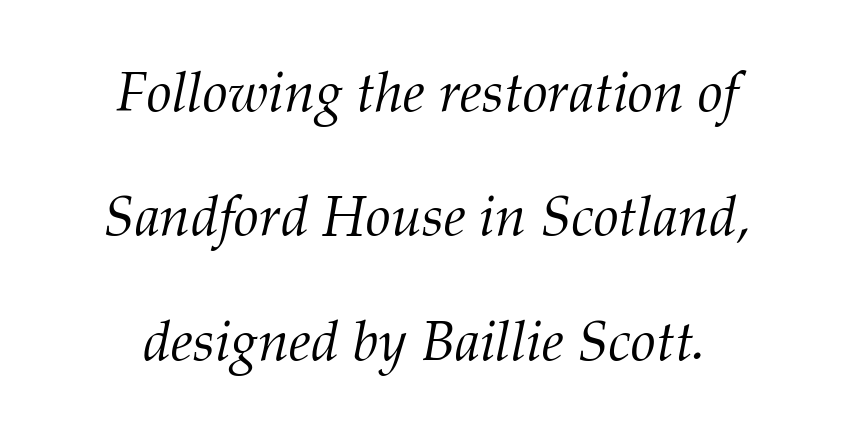
{"serif": "yes", "italic": "yes", "lean": "right", "slant_degrees": 12, "bold": "no", "weight": "light", "width": "normal", "stroke_contrast": "medium", "x_height": "medium", "monospaced": "no", "underline": "no", "align": "center", "line_spacing": "loose", "line_spacing_ratio": 2.22, "letter_spacing": "normal", "letter_spacing_em": 0.0, "glyph_px": 56}
